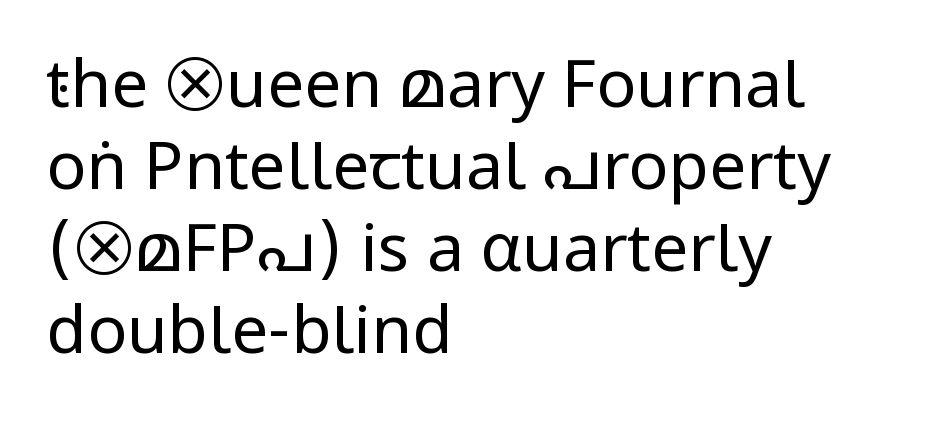
The text block is weighted toward the left margin, trailing off unevenly rightward. Looks like regular typesetting: each glyph gets only the width it needs. In terms of letterspacing, this is plain default setting. The glyphs are unaccompanied by any horizontal stroke below them. You can tell it's not italic because the verticals are truly vertical. What kind of face is this? One without serifs — a sans.
